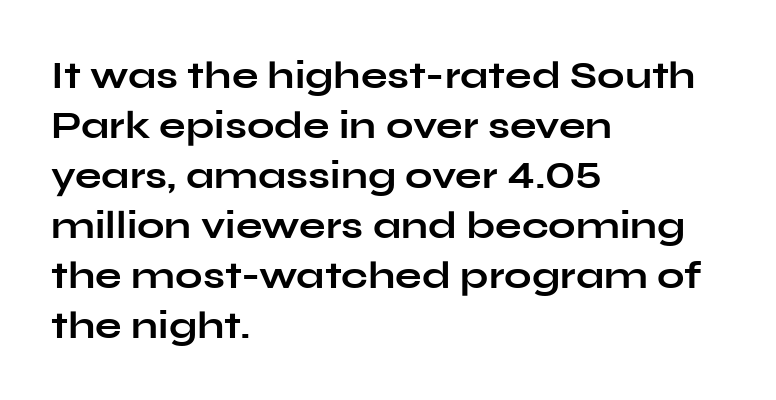
The image shows 39 px bold, wide sans-serif type, upright; set left-aligned, normal line spacing (1.28x), normal letter spacing, not underlined; low stroke contrast and a medium x-height.
